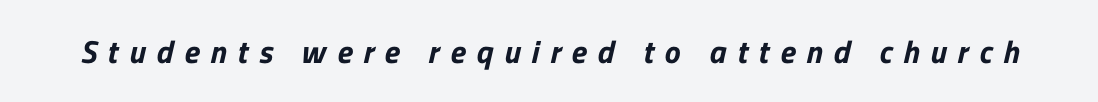
Someone cranked the tracking dial way up on this one. Think of a printed novel: that variable character pitch is what you see here. Unlike a traditional serif, this face leaves its strokes unadorned. Bare-footed words on every line.
